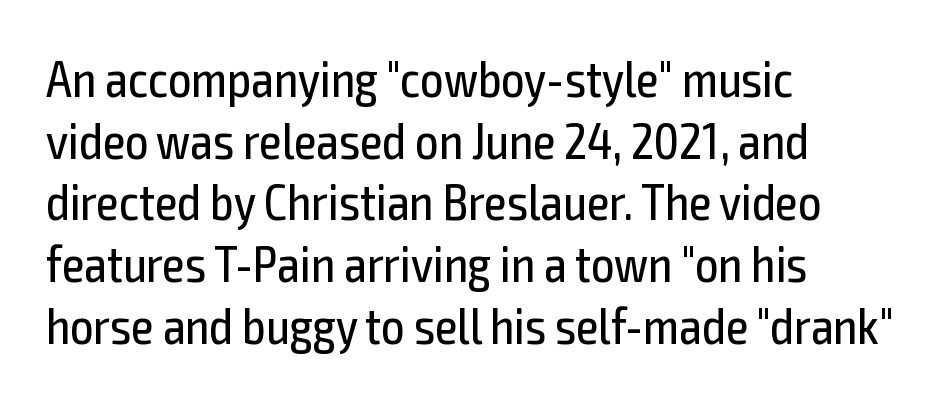
{"serif": "no", "italic": "no", "bold": "no", "weight": "regular", "width": "condensed", "x_height": "medium", "monospaced": "no", "underline": "no", "align": "left", "line_spacing_ratio": 1.21, "letter_spacing": "normal", "letter_spacing_em": 0.0, "glyph_px": 51}
